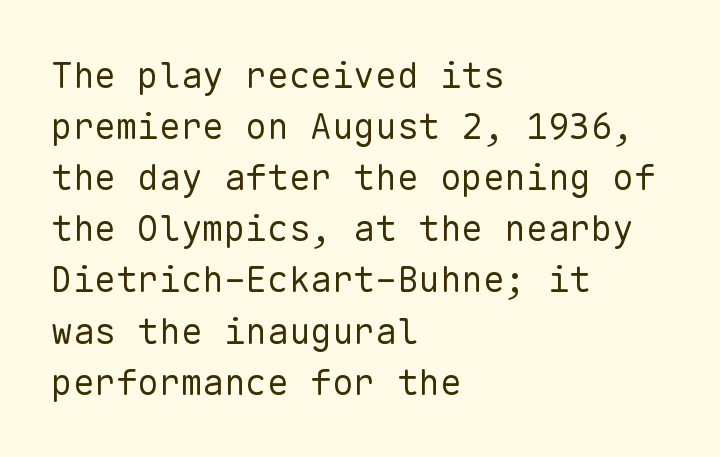
Q: Is the text bold? A: No.
Q: Is the text italic (slanted)? A: No, it is upright.
Q: Is the typeface a serif or a sans-serif typeface? A: Sans-serif.
Q: Is the text underlined? A: No.
Q: How is the paragraph aligned? A: Left-aligned.
Q: Is the spacing between letters normal or unusually wide? A: Normal.
Q: Is the spacing between lines tight, normal or loose? A: Normal.
Q: Width (condensed, normal, or wide)? A: Normal.
Q: Stroke contrast? A: Low.
Q: x-height? A: Medium.
Q: Monospaced? A: Yes.
